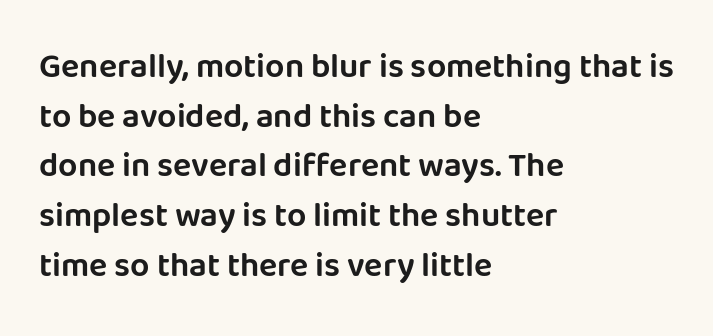
The image shows 34 px sans-serif type, upright; set left-aligned, normal line spacing (1.46x), normal letter spacing, not underlined; low stroke contrast and a large x-height.
